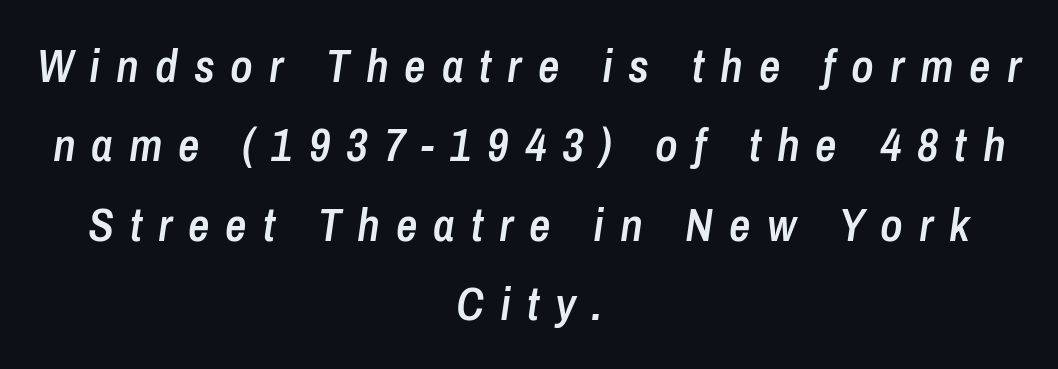
Q: Is the text bold? A: Semi-bold.
Q: Is the text italic (slanted)? A: Yes, it leans right by about 8 degrees.
Q: Is the text underlined? A: No.
Q: How is the paragraph aligned? A: Centered.
Q: Is the spacing between letters normal or unusually wide? A: Unusually wide.
Q: Is the spacing between lines tight, normal or loose? A: Normal.
Q: Width (condensed, normal, or wide)? A: Condensed.
Q: Stroke contrast? A: Low.
Q: x-height? A: Medium.
Q: Monospaced? A: No.
